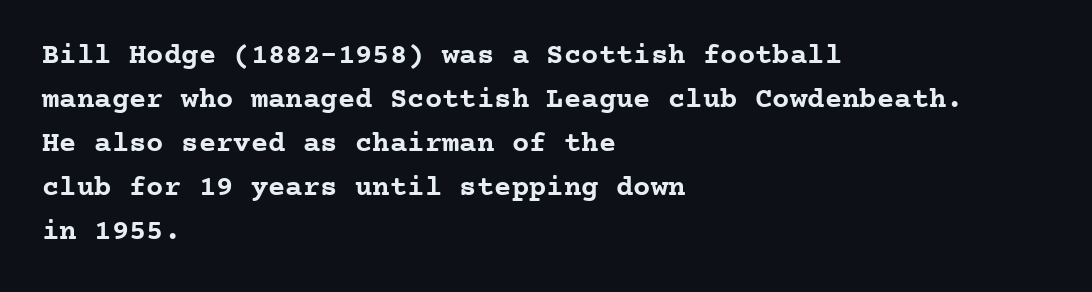
{"serif": "yes", "italic": "no", "bold": "yes", "weight": "semibold", "width": "normal", "stroke_contrast": "low", "x_height": "medium", "monospaced": "yes", "underline": "no", "align": "left", "line_spacing": "normal", "line_spacing_ratio": 1.52, "letter_spacing": "normal", "letter_spacing_em": 0.0, "glyph_px": 29}
